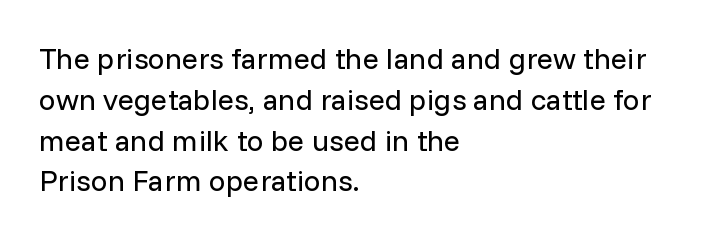
The image shows 30 px regular-weight sans-serif type, upright; set left-aligned, normal line spacing (1.36x), normal letter spacing, not underlined; low stroke contrast and a medium x-height.
